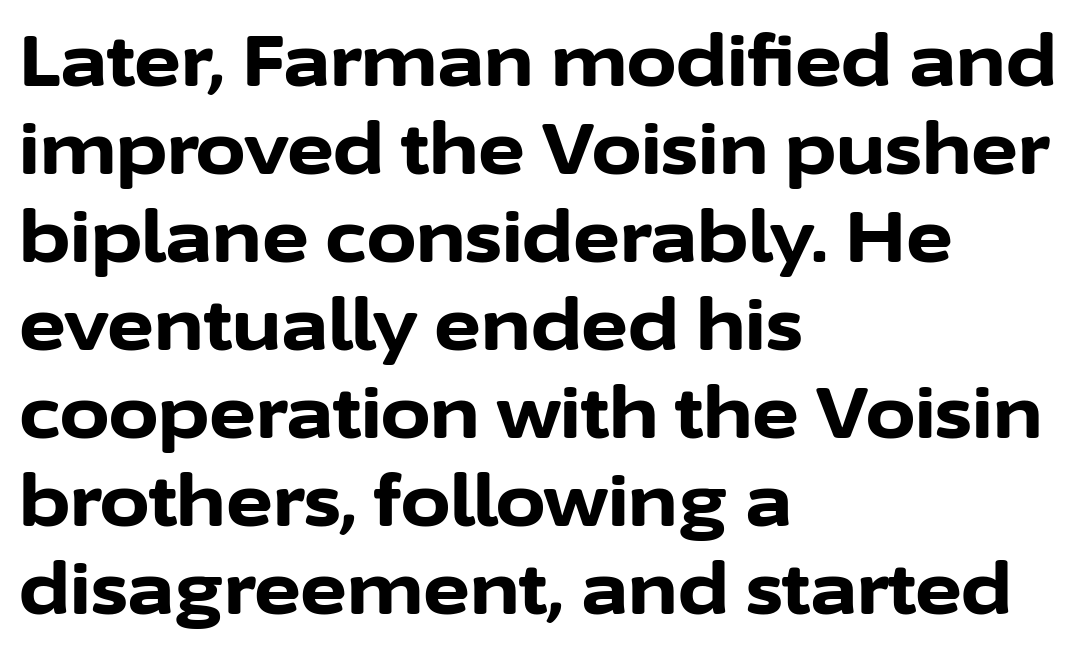
Q: Is the text bold? A: Yes.
Q: Is the text italic (slanted)? A: No, it is upright.
Q: Is the typeface a serif or a sans-serif typeface? A: Sans-serif.
Q: Is the text underlined? A: No.
Q: How is the paragraph aligned? A: Left-aligned.
Q: Is the spacing between letters normal or unusually wide? A: Normal.
Q: Width (condensed, normal, or wide)? A: Normal.
Q: Stroke contrast? A: Low.
Q: x-height? A: Medium.
Q: Monospaced? A: No.
